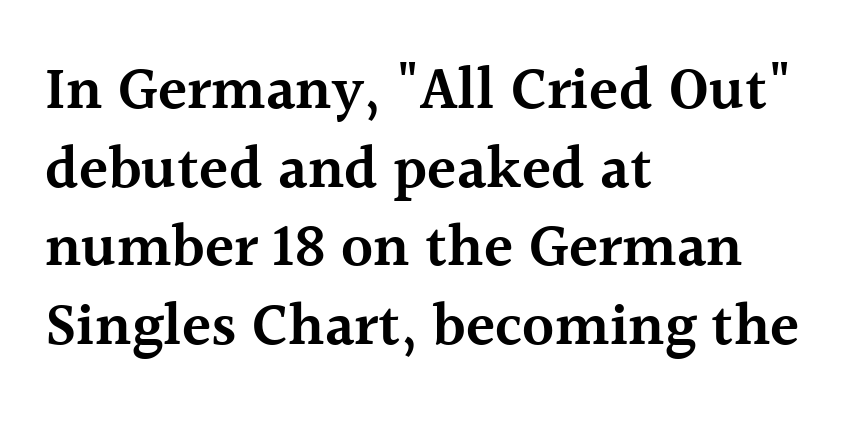
Q: Is the text bold? A: Semi-bold.
Q: Is the text italic (slanted)? A: No, it is upright.
Q: Is the typeface a serif or a sans-serif typeface? A: Serif.
Q: Is the text underlined? A: No.
Q: How is the paragraph aligned? A: Left-aligned.
Q: Is the spacing between letters normal or unusually wide? A: Normal.
Q: Is the spacing between lines tight, normal or loose? A: Normal.
Q: Width (condensed, normal, or wide)? A: Normal.
Q: x-height? A: Medium.
Q: Monospaced? A: No.
